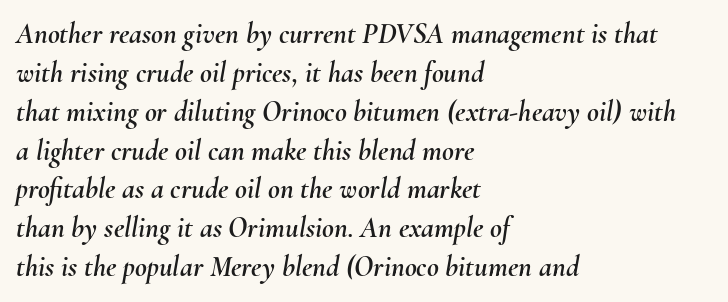
The image shows 29 px text type, italic (leaning right); set left-aligned, normal line spacing (1.34x), normal letter spacing, not underlined; medium stroke contrast and a small x-height.
